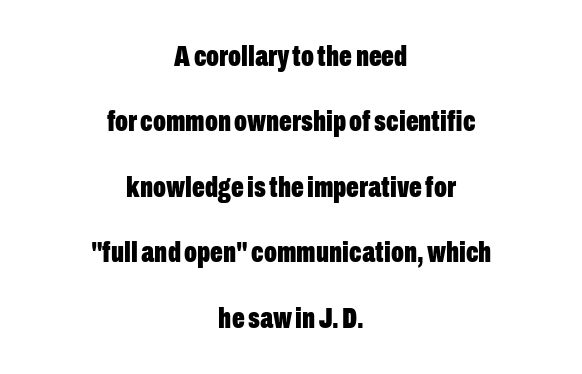
These lines are rendered in a variable-pitch font. How would I describe the line gaps? Wide and relaxed. Stroke terminals: plain, sans-serif. Nope, not italic — everything's standing straight. Is the block centered? Yes — each line is placed symmetrically about the middle.
